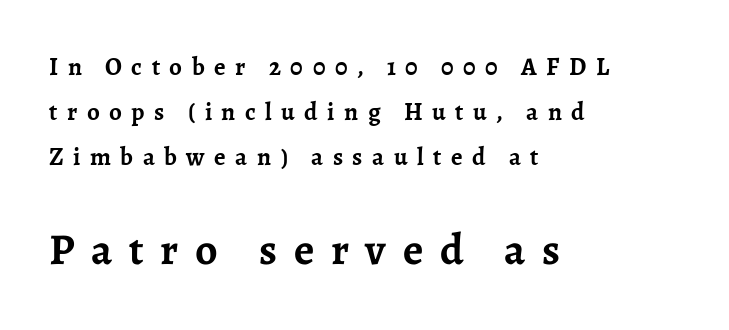
Note: smaller setting up top, larger setting below. The rendering uses natural spacing where letterforms have individual widths. The area under the type is left untouched. If you drew a line through each stem, it would be perfectly vertical. Is the letter spacing exaggerated? Yes — the characters are pushed far apart.
